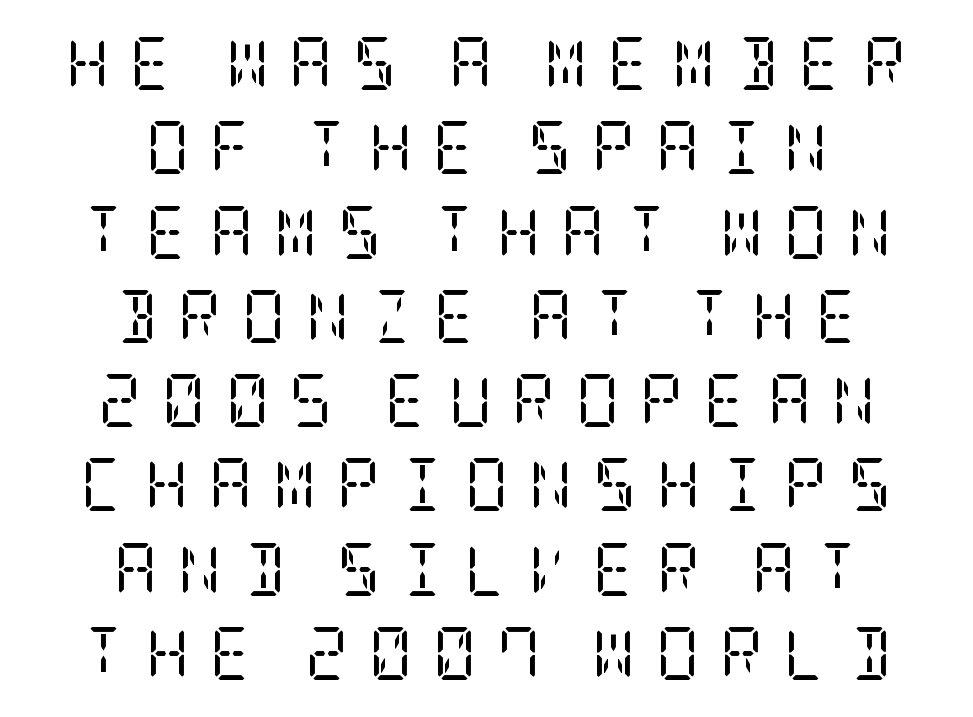
The image shows 53 px regular-weight, condensed serif type, upright; set centered, normal line spacing (1.59x), unusually wide letter spacing (+0.39 em), not underlined; low stroke contrast and a large x-height.
